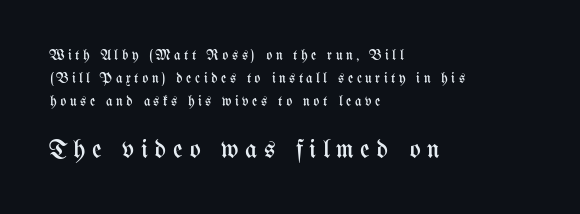
Q: Is the text bold? A: No.
Q: Is the text italic (slanted)? A: No, it is upright.
Q: Is the text underlined? A: No.
Q: How is the paragraph aligned? A: Left-aligned.
Q: Is the spacing between letters normal or unusually wide? A: Unusually wide.
Q: Is the spacing between lines tight, normal or loose? A: Normal.
Q: Which block of text is set in a larger size, the first (top) or the second (bottom)? A: The second (bottom) one.
